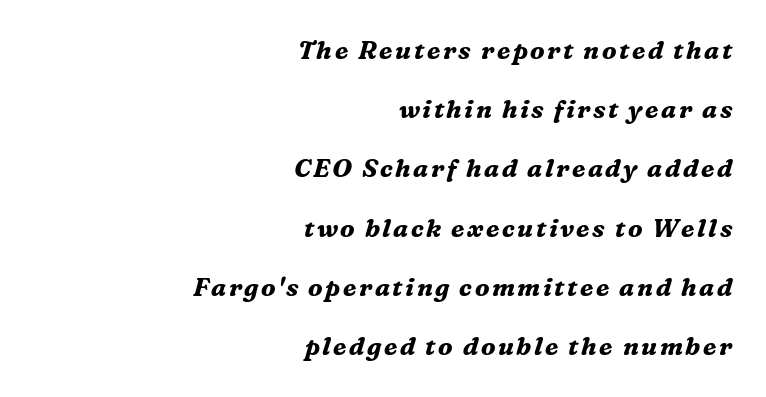
The image shows 25 px bold type, italic (leaning right); set right-aligned, loose line spacing (2.37x), not underlined.
